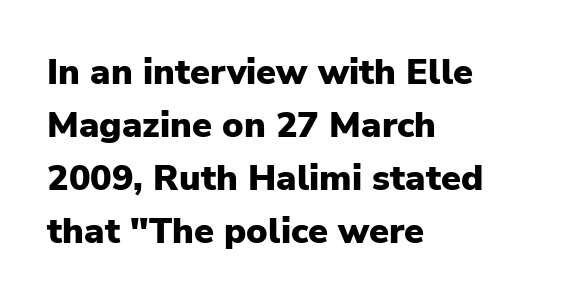
The image shows 36 px heavy sans-serif type, upright; set left-aligned, normal line spacing (1.47x), normal letter spacing, not underlined; low stroke contrast and a medium x-height.
